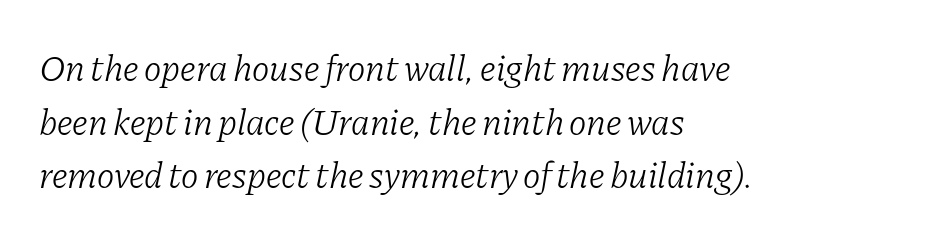
Posture: slanted. Honestly, there is no underline to notice here at all. Characters follow at the spacing the type designer built in. A quiet, ordinary-to-light weight characterises the typeface.
